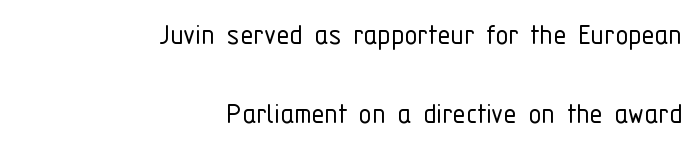
{"serif": "no", "italic": "no", "bold": "no", "weight": "light", "width": "condensed", "stroke_contrast": "low", "x_height": "medium", "monospaced": "no", "underline": "no", "align": "right", "line_spacing": "loose", "line_spacing_ratio": 2.4, "letter_spacing": "normal", "letter_spacing_em": 0.0, "glyph_px": 33}
